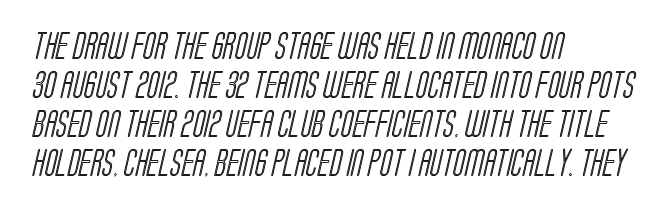
This block has exactly the height ordinary leading produces. Each word holds together tightly as a unit, with standard inter-letter gaps. In CSS terms this would be text-align: left. This rendering features lettering with no underline.
